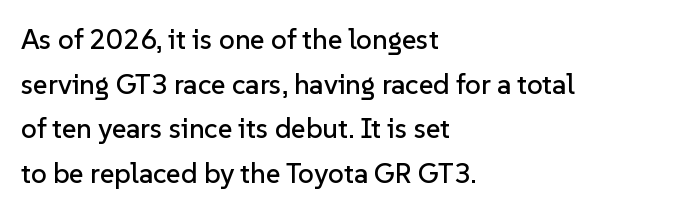
Q: Is the text italic (slanted)? A: No, it is upright.
Q: Is the typeface a serif or a sans-serif typeface? A: Sans-serif.
Q: Is the text underlined? A: No.
Q: How is the paragraph aligned? A: Left-aligned.
Q: Is the spacing between letters normal or unusually wide? A: Normal.
Q: Is the spacing between lines tight, normal or loose? A: Normal.
Q: Width (condensed, normal, or wide)? A: Normal.
Q: Stroke contrast? A: Low.
Q: x-height? A: Medium.
Q: Monospaced? A: No.
